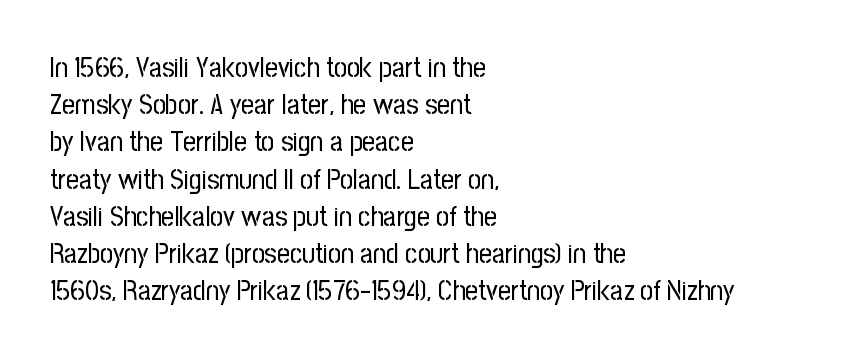
{"serif": "no", "italic": "no", "bold": "no", "weight": "regular", "width": "condensed", "stroke_contrast": "low", "x_height": "medium", "monospaced": "no", "underline": "no", "align": "left", "line_spacing": "normal", "line_spacing_ratio": 1.33, "letter_spacing": "normal", "letter_spacing_em": 0.0, "glyph_px": 28}
